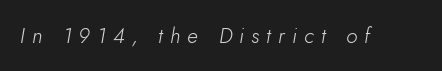
Q: Is the text bold? A: No.
Q: Is the text italic (slanted)? A: Yes, it leans right by about 10 degrees.
Q: Is the text underlined? A: No.
Q: Is the spacing between letters normal or unusually wide? A: Unusually wide.
